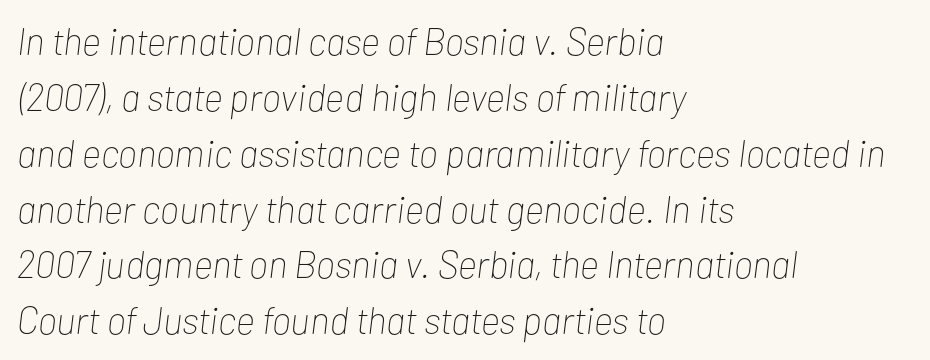
{"italic": "yes", "lean": "right", "slant_degrees": 7, "bold": "no", "weight": "thin", "width": "condensed", "stroke_contrast": "low", "x_height": "medium", "monospaced": "no", "underline": "no", "align": "left", "line_spacing": "normal", "line_spacing_ratio": 1.47, "letter_spacing": "normal", "letter_spacing_em": 0.0, "glyph_px": 38}
